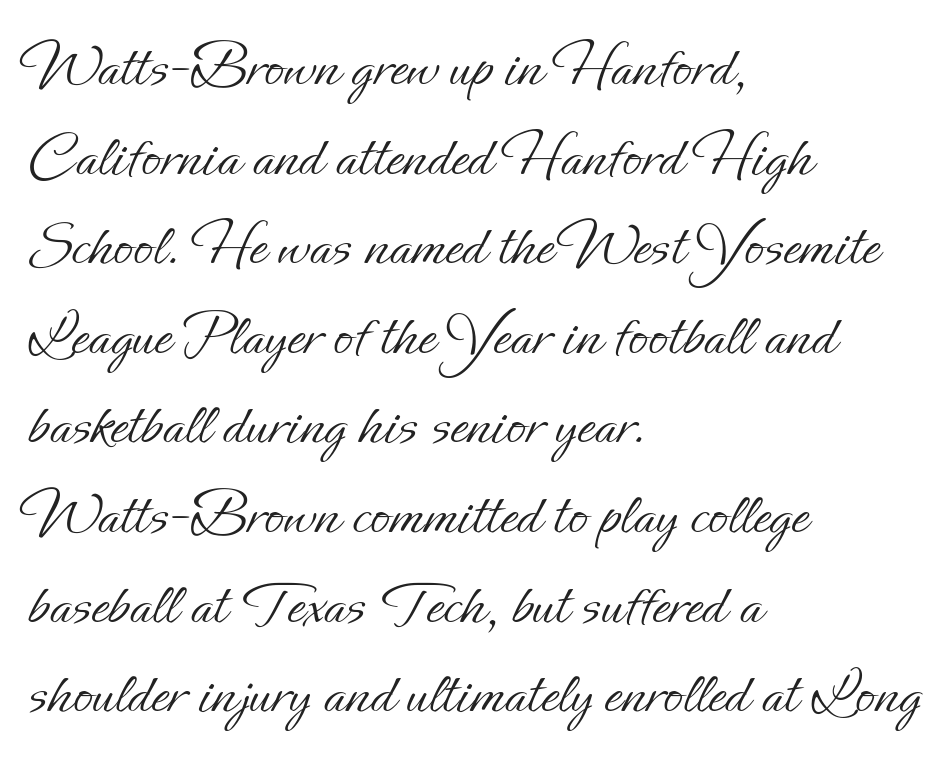
{"bold": "no", "weight": "light", "width": "normal", "stroke_contrast": "low", "x_height": "small", "monospaced": "no", "underline": "no", "align": "left", "line_spacing": "normal", "line_spacing_ratio": 1.4, "letter_spacing": "normal", "letter_spacing_em": 0.0, "glyph_px": 64}
